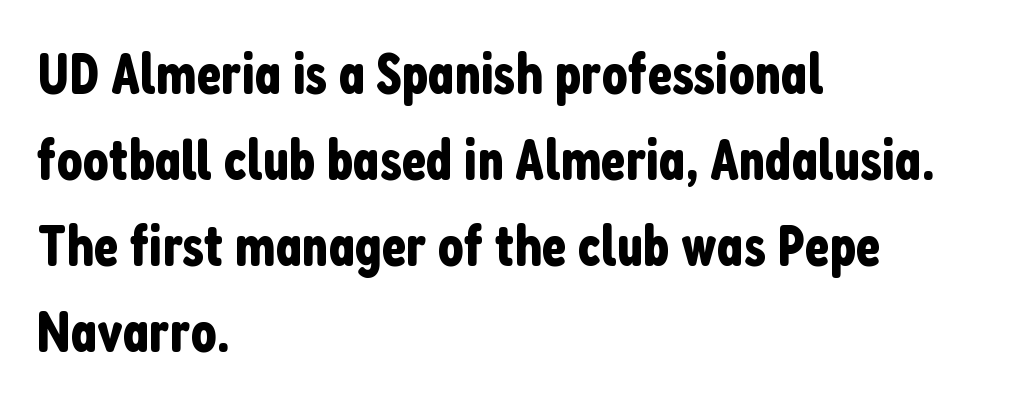
Q: Is the text italic (slanted)? A: No, it is upright.
Q: Is the typeface a serif or a sans-serif typeface? A: Sans-serif.
Q: Is the text underlined? A: No.
Q: How is the paragraph aligned? A: Left-aligned.
Q: Is the spacing between letters normal or unusually wide? A: Normal.
Q: Is the spacing between lines tight, normal or loose? A: Normal.
Q: Width (condensed, normal, or wide)? A: Condensed.
Q: Stroke contrast? A: Low.
Q: x-height? A: Medium.
Q: Monospaced? A: No.
